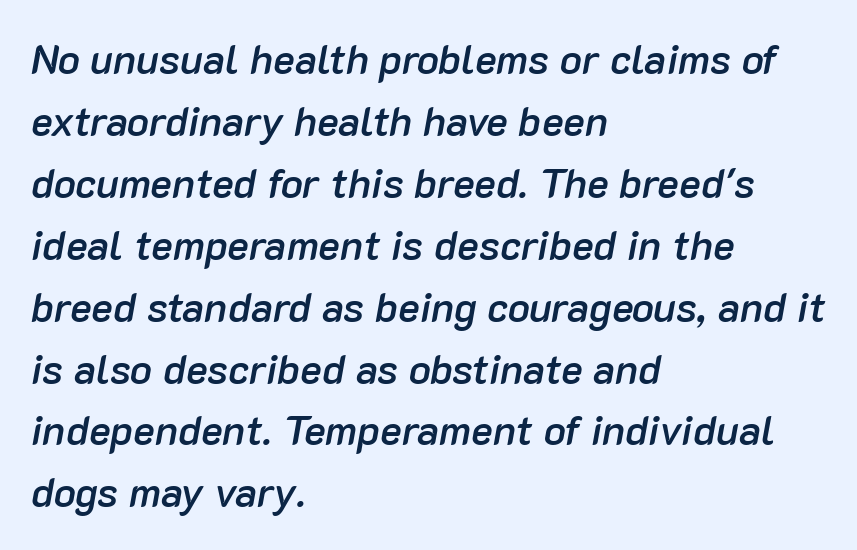
Honestly, there is no underline to notice here at all. Stems and bowls a touch heavier than normal — semibold. The designer left line spacing at the default. Compared with a centered layout, this one pins lines to the left instead.
